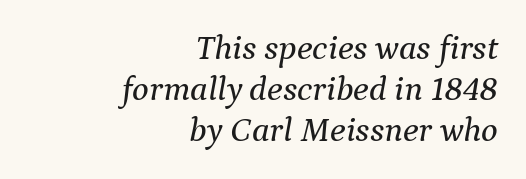
The letters advance in unequal steps, a hallmark of proportional type. If you drew a ruler down the right edge, every line would touch it. Examine the stroke ends and you'll spot serifs. Compared with ordinary roman type, these characters are visibly tilted. Short note: letters normally spaced.
